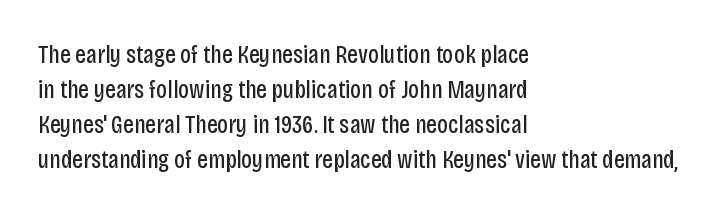
Q: Is the text bold? A: No.
Q: Is the text italic (slanted)? A: No, it is upright.
Q: Is the text underlined? A: No.
Q: How is the paragraph aligned? A: Left-aligned.
Q: Is the spacing between letters normal or unusually wide? A: Normal.
Q: Is the spacing between lines tight, normal or loose? A: Normal.
